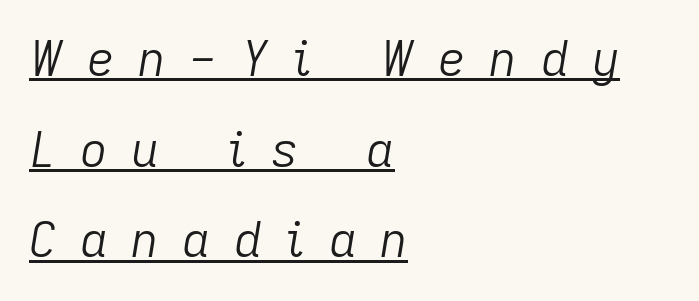
These lines have a slow, spaced-out rhythm from letter to letter. The sample's only ornament is a line tracing under the words. The letters advance in unequal steps, a hallmark of proportional type. When letters slant like this, we call the style italic. Horizontally, the lines are justified to the leading edge only.
